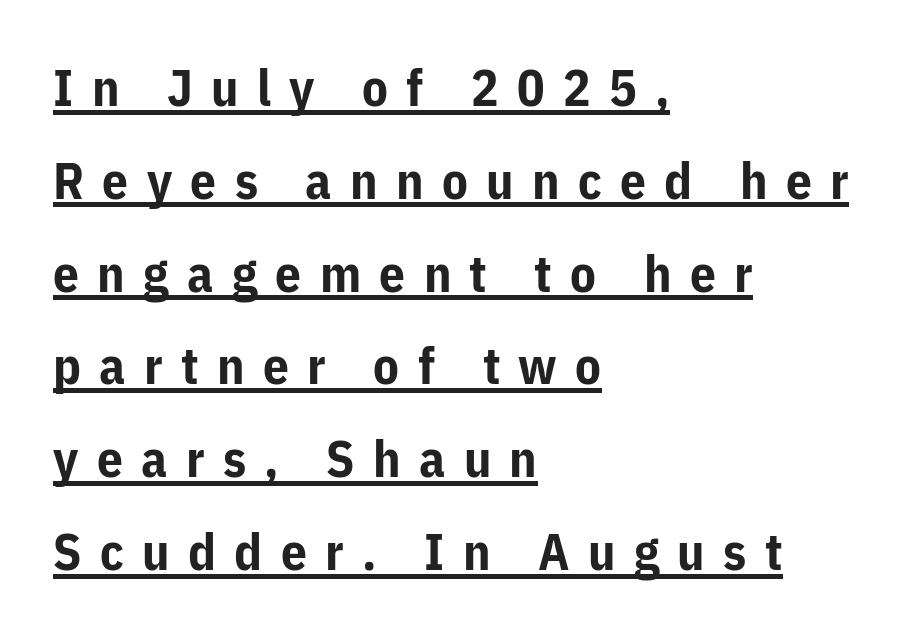
Q: Is the text bold? A: Yes.
Q: Is the text italic (slanted)? A: No, it is upright.
Q: Is the typeface a serif or a sans-serif typeface? A: Sans-serif.
Q: Is the text underlined? A: Yes.
Q: How is the paragraph aligned? A: Left-aligned.
Q: Is the spacing between letters normal or unusually wide? A: Unusually wide.
Q: Width (condensed, normal, or wide)? A: Normal.
Q: Stroke contrast? A: Low.
Q: x-height? A: Medium.
Q: Monospaced? A: No.
